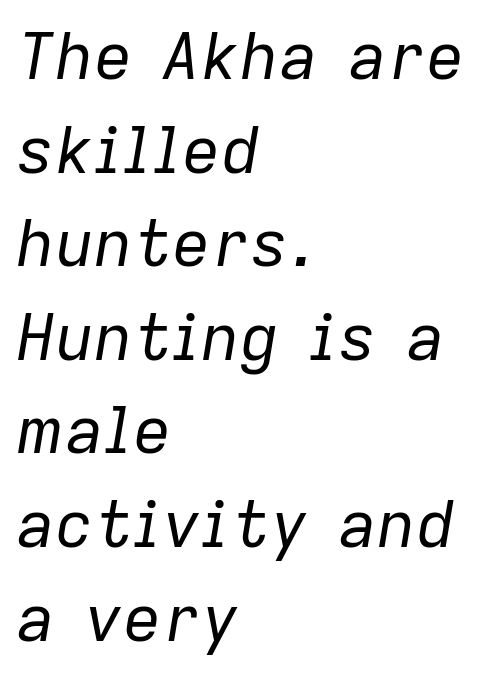
{"italic": "yes", "lean": "right", "slant_degrees": 9, "bold": "no", "weight": "regular", "width": "normal", "stroke_contrast": "low", "x_height": "medium", "monospaced": "no", "underline": "no", "align": "left", "line_spacing": "normal", "line_spacing_ratio": 1.44, "letter_spacing": "normal", "letter_spacing_em": 0.0, "glyph_px": 65}
